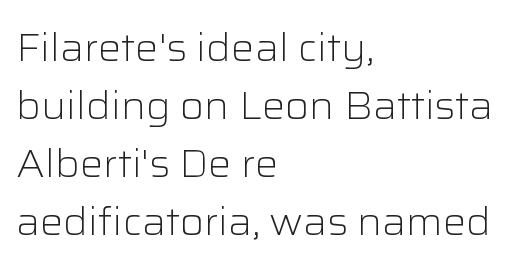
{"serif": "no", "italic": "no", "bold": "no", "weight": "light", "width": "normal", "stroke_contrast": "low", "x_height": "medium", "monospaced": "no", "underline": "no", "align": "left", "line_spacing": "normal", "line_spacing_ratio": 1.49, "letter_spacing": "normal", "letter_spacing_em": 0.0, "glyph_px": 39}
